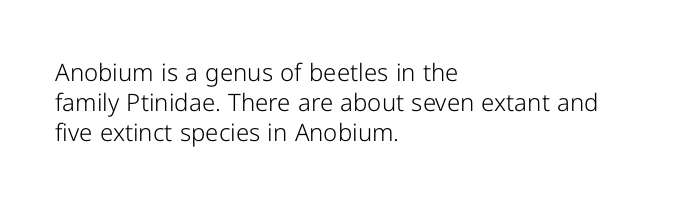
If you drew a line through each stem, it would be perfectly vertical. Tracking value appears to be zero — textbook default spacing. The rag falls on the right side of this text block. The face looks like a standard text weight, possibly lighter. The string is rendered with underlining switched off.
